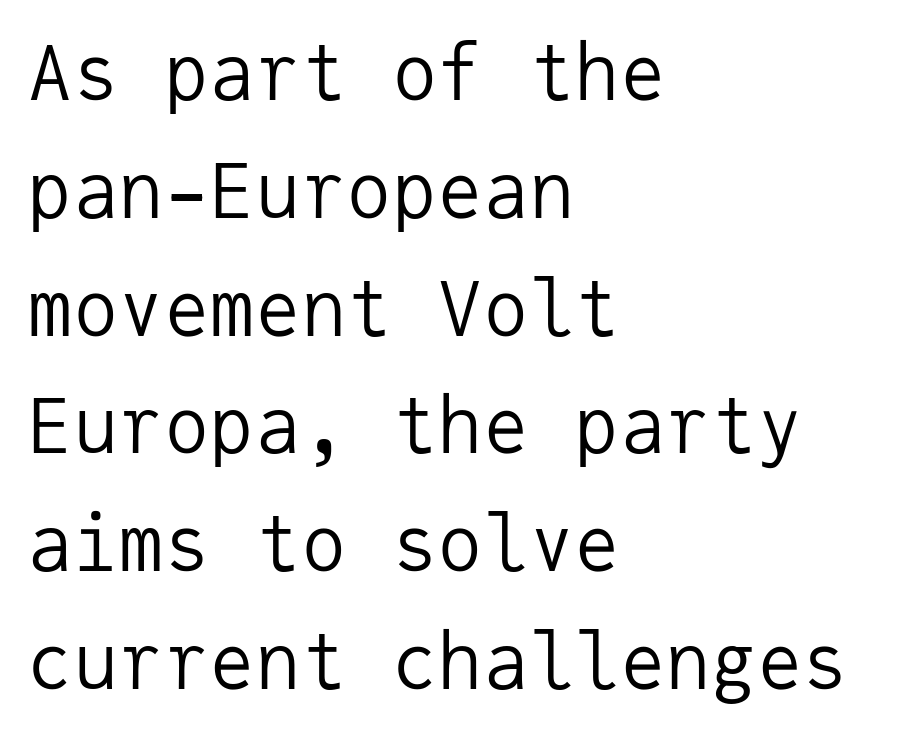
The image shows 76 px regular-weight sans-serif type, upright, monospaced; set left-aligned, normal line spacing (1.55x), normal letter spacing, not underlined; low stroke contrast and a medium x-height.
